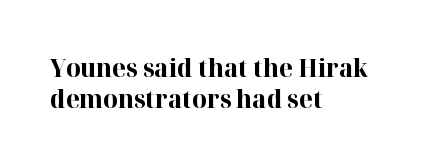
Caption: standard tracking, unaltered. Weight: bold. Line beginnings align vertically; line endings do not. The type sits square on the baseline with zero lean.
